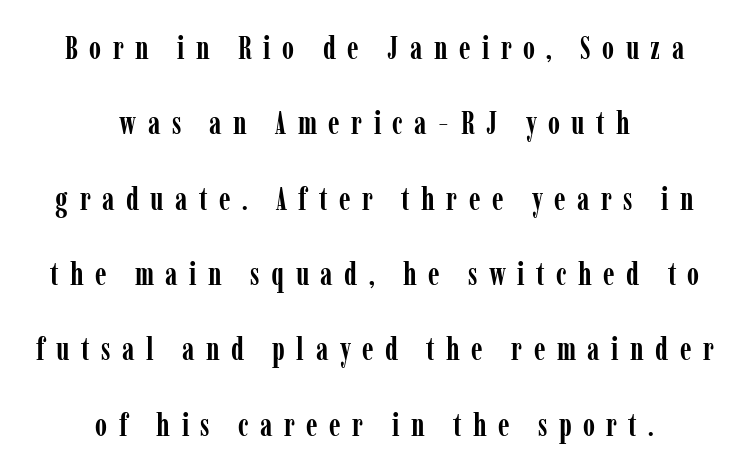
Q: Is the text bold? A: Yes.
Q: Is the text italic (slanted)? A: No, it is upright.
Q: Is the typeface a serif or a sans-serif typeface? A: Serif.
Q: Is the text underlined? A: No.
Q: How is the paragraph aligned? A: Centered.
Q: Is the spacing between letters normal or unusually wide? A: Unusually wide.
Q: Is the spacing between lines tight, normal or loose? A: Loose.
Q: Width (condensed, normal, or wide)? A: Condensed.
Q: Stroke contrast? A: Low.
Q: x-height? A: Medium.
Q: Monospaced? A: No.
